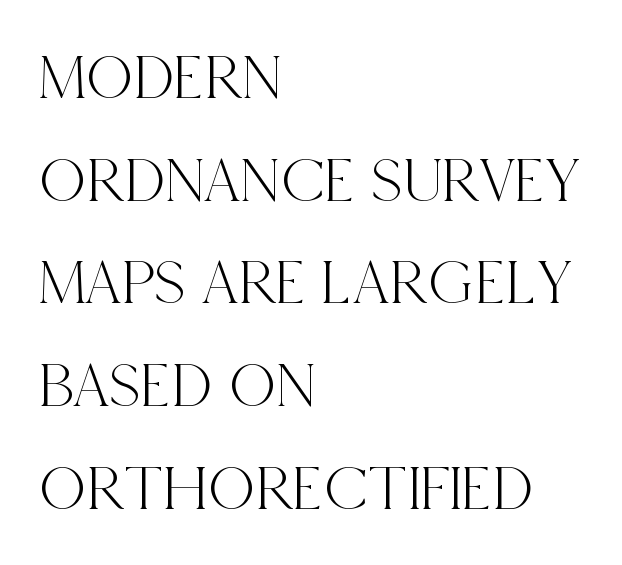
Q: Is the text italic (slanted)? A: No, it is upright.
Q: Is the typeface a serif or a sans-serif typeface? A: Serif.
Q: Is the text underlined? A: No.
Q: How is the paragraph aligned? A: Left-aligned.
Q: Is the spacing between letters normal or unusually wide? A: Normal.
Q: Is the spacing between lines tight, normal or loose? A: Normal.
Q: Width (condensed, normal, or wide)? A: Condensed.
Q: x-height? A: Large.
Q: Monospaced? A: No.
